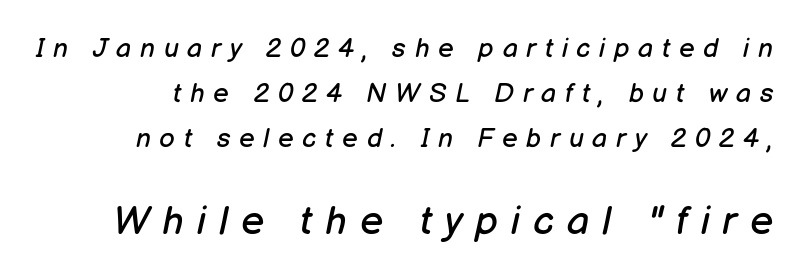
The image shows 40 px regular-weight type, italic (leaning right); set normal line spacing (1.66x), unusually wide letter spacing (+0.32 em), not underlined; the second (bottom) block is 1.48x larger; low stroke contrast and a medium x-height.
